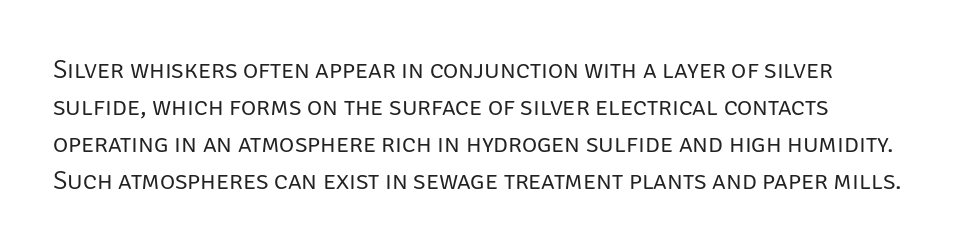
{"italic": "no", "bold": "no", "underline": "no", "line_spacing": "normal", "line_spacing_ratio": 1.42, "letter_spacing": "normal", "letter_spacing_em": 0.0, "glyph_px": 26}
